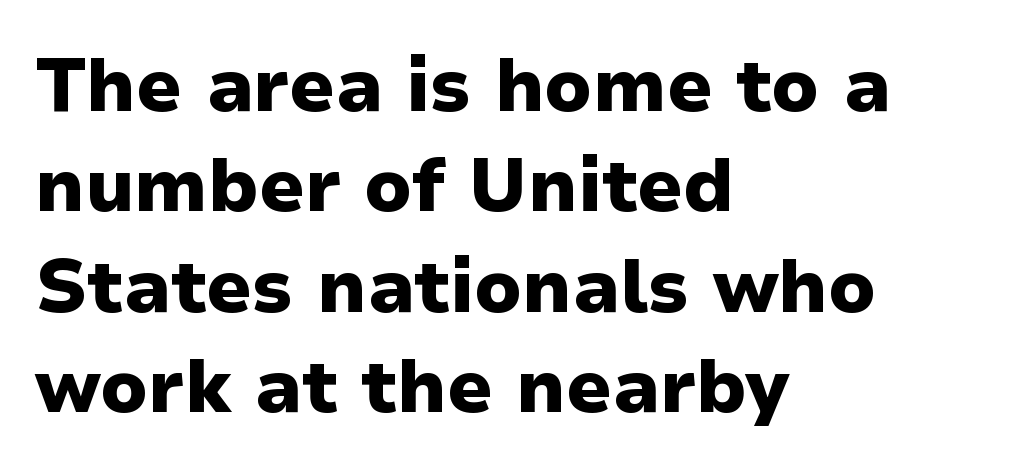
Q: Is the text bold? A: Yes.
Q: Is the text italic (slanted)? A: No, it is upright.
Q: Is the typeface a serif or a sans-serif typeface? A: Sans-serif.
Q: Is the text underlined? A: No.
Q: How is the paragraph aligned? A: Left-aligned.
Q: Is the spacing between letters normal or unusually wide? A: Normal.
Q: Is the spacing between lines tight, normal or loose? A: Normal.
Q: Width (condensed, normal, or wide)? A: Normal.
Q: Stroke contrast? A: Low.
Q: x-height? A: Medium.
Q: Monospaced? A: No.
